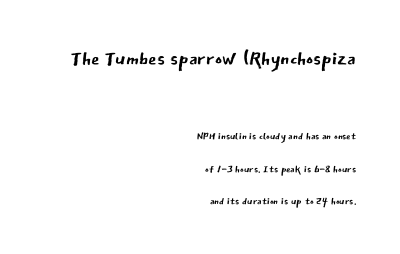
The image shows 27 px text type, upright; set right-aligned, loose line spacing (2.34x), normal letter spacing, not underlined; the first (top) block is 1.93x larger.
